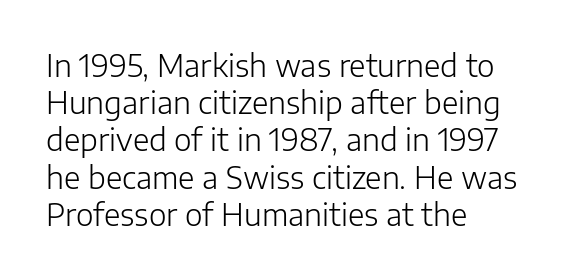
Each line starts at the same left margin while the right side varies. These lines keep a tight, regular rhythm from letter to letter. Note the varied advance widths — an 'i' is clearly narrower than an 'm'. The typesetting does not lean heavy: it is not bold. Rule under the text: the space is simply empty. Letterform terminals end flat and unadorned throughout the passage.
